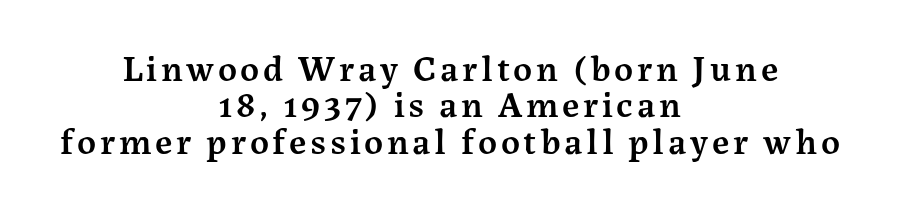
Leading: reduced. These lines are centered, leaving both edges ragged. You can tell from the footed stems that serif type was used. The letters are semibold — heavier than regular but short of a full bold. A typesetter would mark this as roman, not italic.
